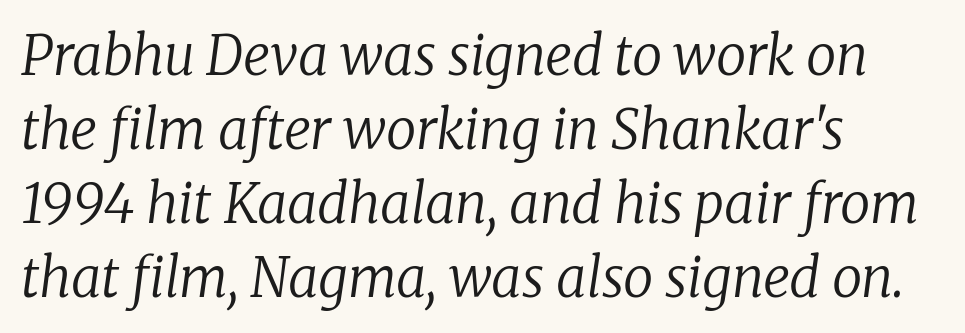
If you drew a line through each stem, it would be angled. Typeset ragged right — the left edge is the straight one. Has an underline been added? It has not. The characters display serif detailing at their extremities.
